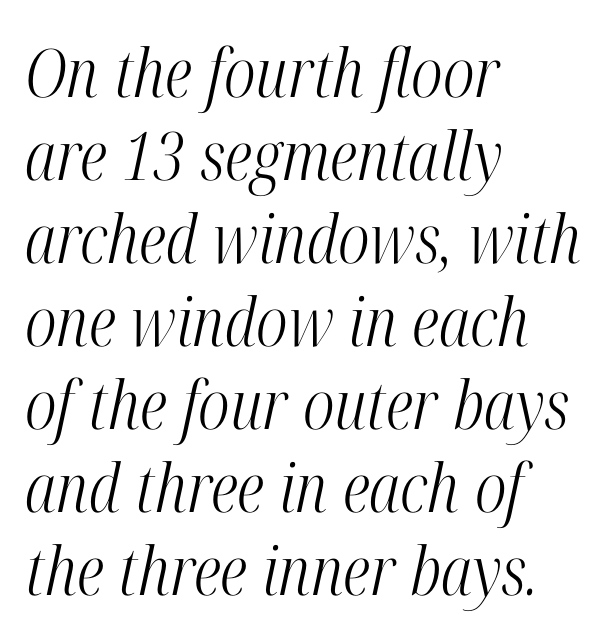
Q: Is the text bold? A: No.
Q: Is the text italic (slanted)? A: Yes, it leans right by about 12 degrees.
Q: Is the typeface a serif or a sans-serif typeface? A: Serif.
Q: Is the text underlined? A: No.
Q: How is the paragraph aligned? A: Left-aligned.
Q: Is the spacing between letters normal or unusually wide? A: Normal.
Q: Width (condensed, normal, or wide)? A: Condensed.
Q: Stroke contrast? A: High.
Q: x-height? A: Medium.
Q: Monospaced? A: No.
